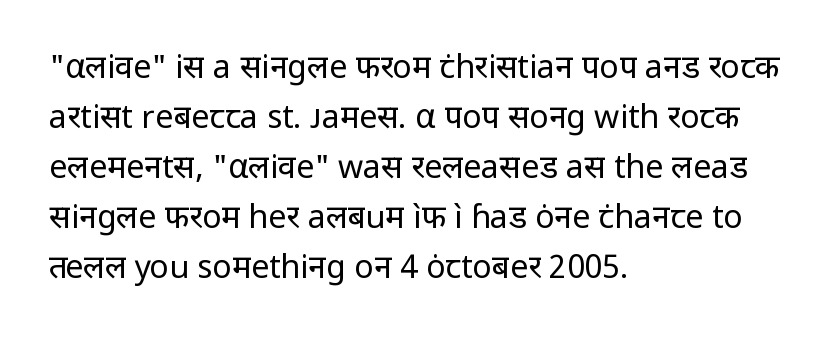
{"serif": "no", "italic": "no", "bold": "no", "weight": "regular", "width": "normal", "stroke_contrast": "low", "x_height": "medium", "monospaced": "no", "underline": "no", "align": "left", "line_spacing": "normal", "line_spacing_ratio": 1.56, "letter_spacing": "normal", "letter_spacing_em": 0.0, "glyph_px": 32}
